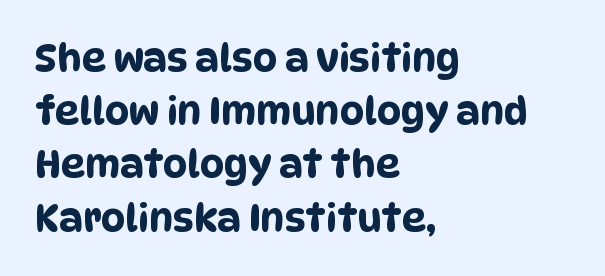
The rendering uses natural spacing where letterforms have individual widths. Default kerning and tracking; the words read as compact shapes. The gap between lines stays unmarked. The rendering shows plain stroke endings on the letterforms — a sans-serif design. Alignment: flush left. A typesetter would call this leading conventional body-copy spacing.
